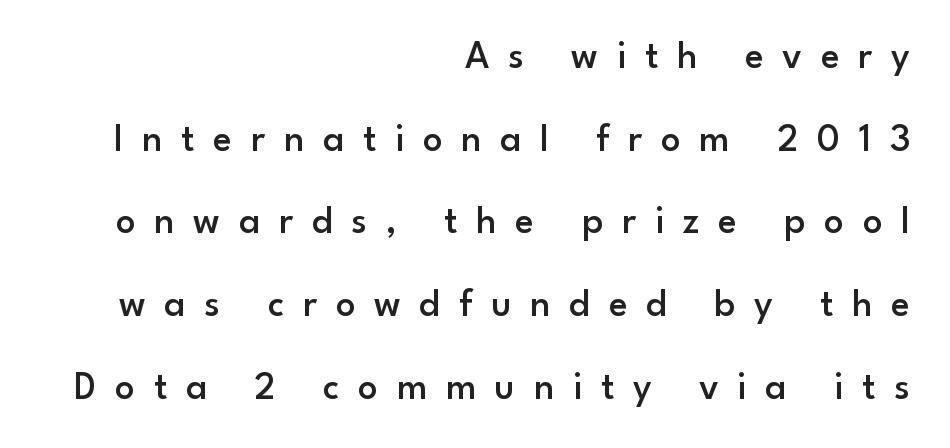
Visually the block forms a straight wall on the right and a jagged coastline on the left. If you drew a line through each stem, it would be perfectly vertical. In terms of weight, the rendering is demibold, just under bold. Leading is clearly above the norm, producing a sparse column.
